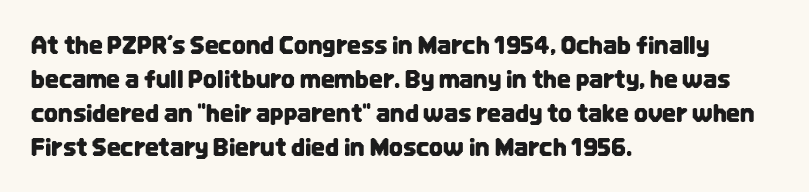
Q: Is the text italic (slanted)? A: No, it is upright.
Q: Is the text underlined? A: No.
Q: How is the paragraph aligned? A: Left-aligned.
Q: Is the spacing between letters normal or unusually wide? A: Normal.
Q: Is the spacing between lines tight, normal or loose? A: Normal.
